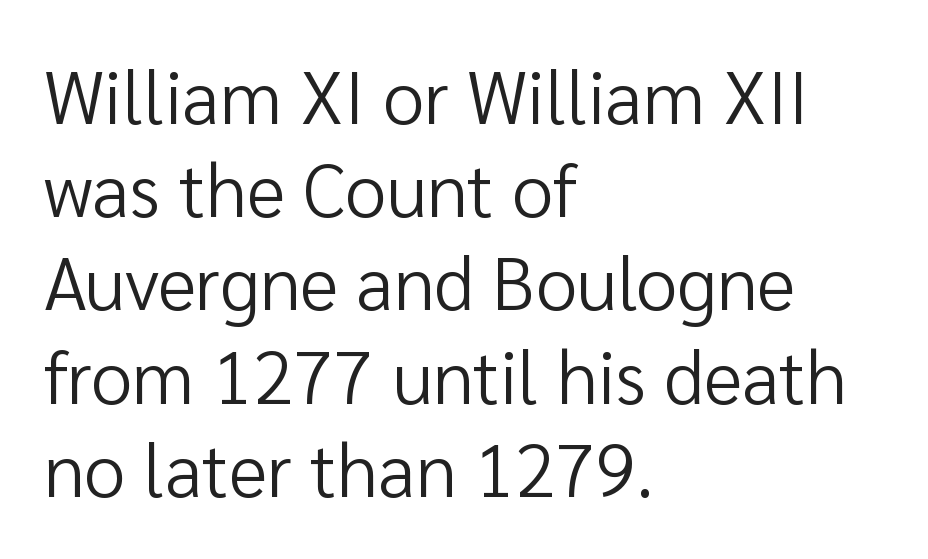
{"serif": "no", "italic": "no", "bold": "no", "weight": "regular", "width": "normal", "stroke_contrast": "low", "x_height": "medium", "monospaced": "no", "underline": "no", "align": "left", "line_spacing": "normal", "line_spacing_ratio": 1.26, "letter_spacing": "normal", "letter_spacing_em": 0.0, "glyph_px": 74}
